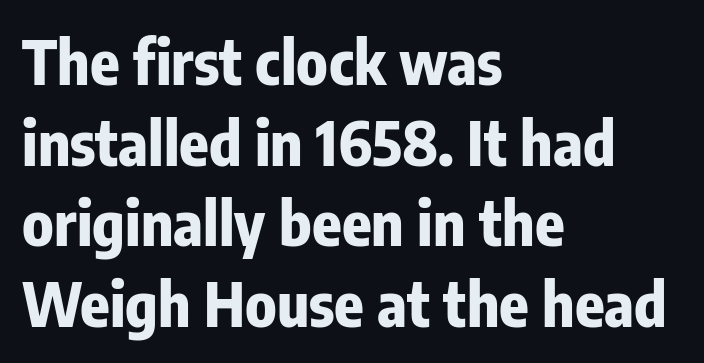
The image shows 61 px bold, condensed sans-serif type, upright; set left-aligned, normal line spacing (1.32x), normal letter spacing, not underlined; low stroke contrast and a medium x-height.
